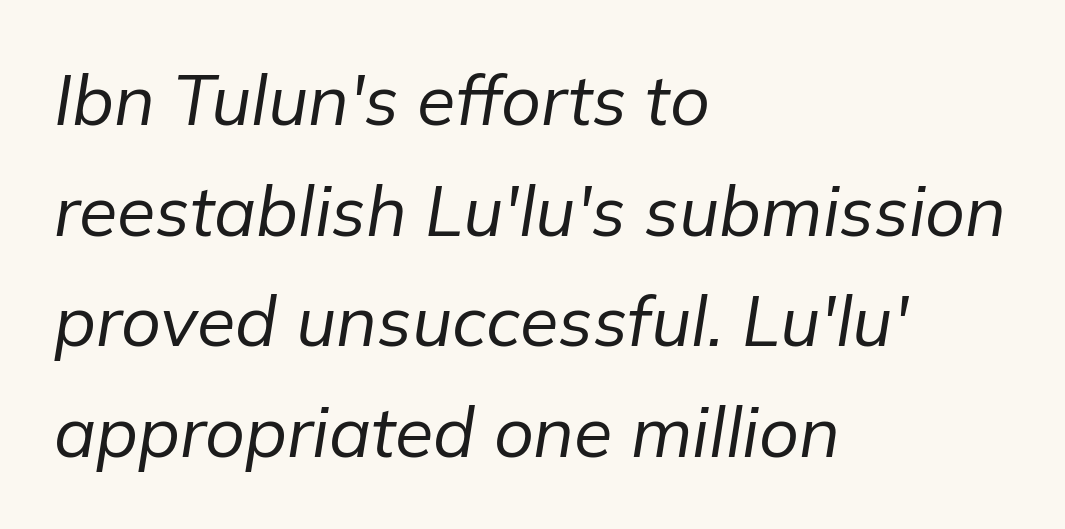
The image shows 70 px regular-weight type, italic (leaning right); set left-aligned, normal line spacing (1.58x), normal letter spacing, not underlined; low stroke contrast and a medium x-height.
